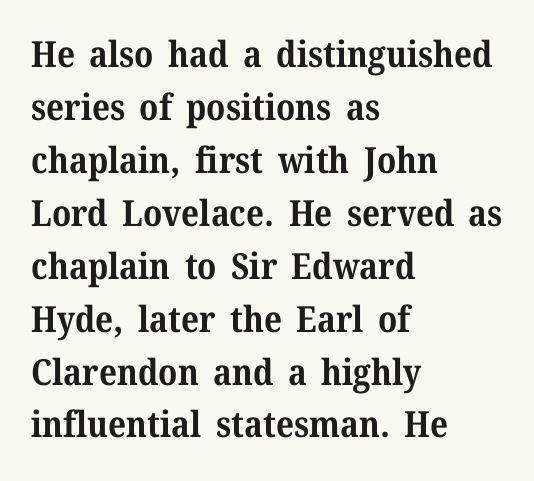
Characters follow at the spacing the type designer built in. Emphasis by weight is at full strength: bold. Here the designer chose a conventional face with non-uniform glyph widths. One-word summary of the alignment: left.
